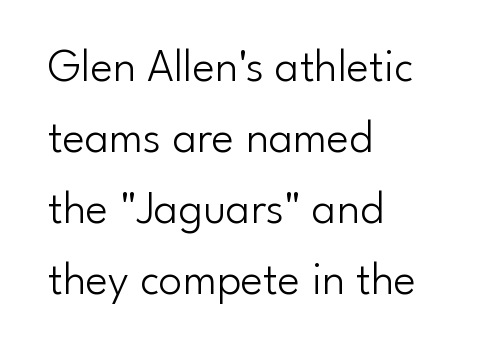
The image shows 47 px light sans-serif type, upright; set left-aligned, normal line spacing (1.51x), normal letter spacing, not underlined; low stroke contrast and a small x-height.
